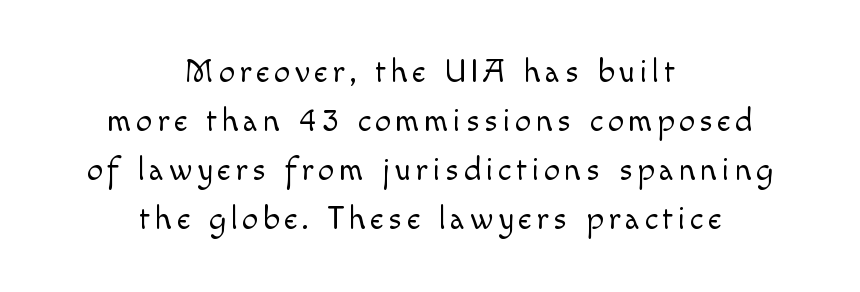
Q: Is the text bold? A: No.
Q: Is the text italic (slanted)? A: No, it is upright.
Q: Is the typeface a serif or a sans-serif typeface? A: Sans-serif.
Q: Is the text underlined? A: No.
Q: How is the paragraph aligned? A: Centered.
Q: Is the spacing between lines tight, normal or loose? A: Normal.
Q: Width (condensed, normal, or wide)? A: Normal.
Q: x-height? A: Small.
Q: Monospaced? A: No.
